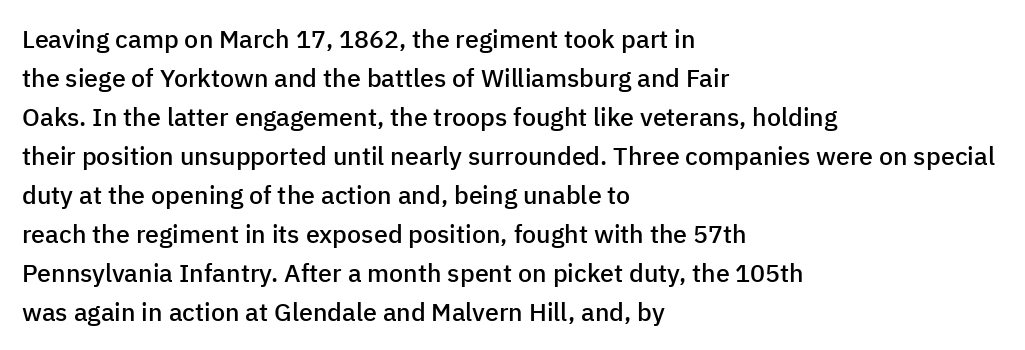
The image shows 25 px text type, upright; set left-aligned, normal line spacing (1.56x), normal letter spacing, not underlined.
